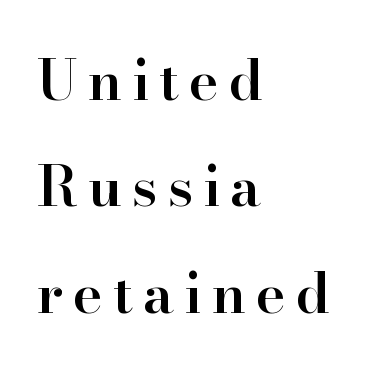
The letters stand straight up with perfectly vertical stems. Is the block centered? No — it sits flush against the left margin. Serifs: yes, visible at the terminals of the letterforms. Notice the wide empty band between every row — that's loose leading. These lines are rendered in a variable-pitch font.
